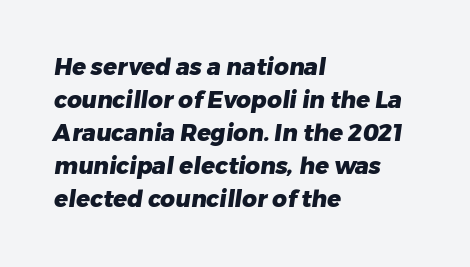
Q: Is the text bold? A: Yes.
Q: Is the text underlined? A: No.
Q: How is the paragraph aligned? A: Left-aligned.
Q: Is the spacing between letters normal or unusually wide? A: Normal.
Q: Is the spacing between lines tight, normal or loose? A: Normal.
